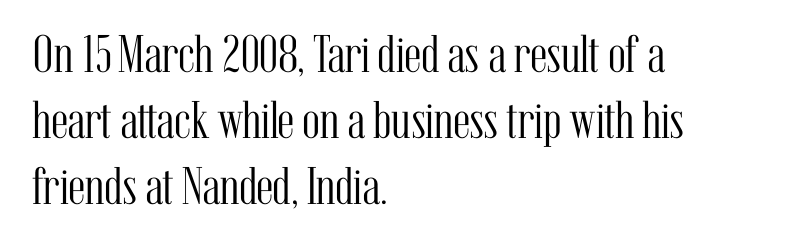
The image shows 53 px light, condensed serif type, upright; set left-aligned, normal line spacing (1.25x), normal letter spacing, not underlined; medium stroke contrast and a medium x-height.
